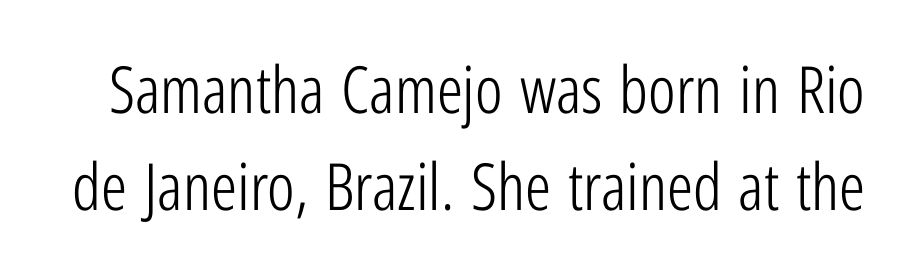
A typesetter would mark this as roman, not italic. Summary of weight: not heavy and not bold. Each word holds together tightly as a unit, with standard inter-letter gaps. Descenders are the only things crossing below the line.
